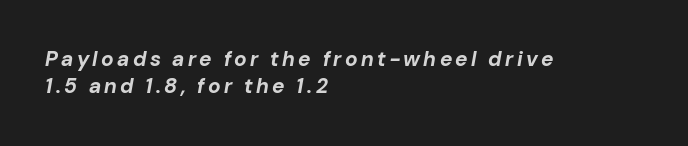
A typesetter would call this leading conventional body-copy spacing. Its strokes are broad and dark, the hallmark of bold type. An italicized treatment has been applied to the whole sample. The space directly below the letters is spotless.
